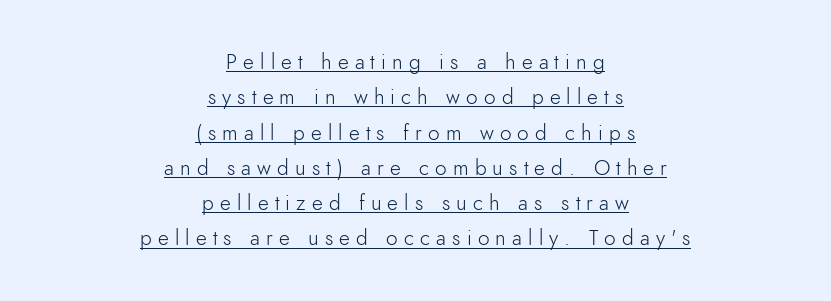
Q: Is the text bold? A: No.
Q: Is the text italic (slanted)? A: No, it is upright.
Q: Is the text underlined? A: Yes.
Q: How is the paragraph aligned? A: Centered.
Q: Is the spacing between letters normal or unusually wide? A: Unusually wide.
Q: Is the spacing between lines tight, normal or loose? A: Normal.
